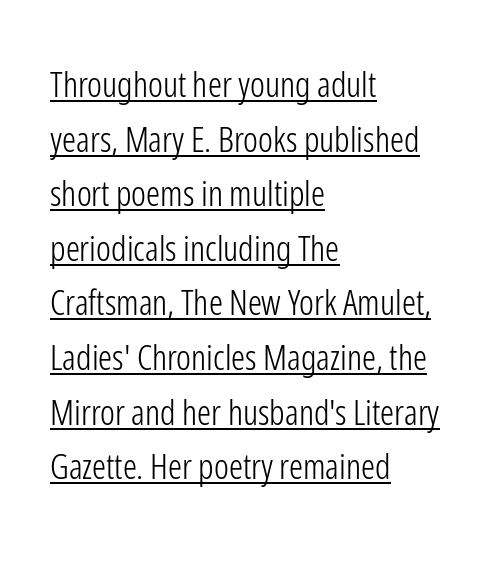
The image shows 35 px light, condensed sans-serif type, upright; set left-aligned, normal line spacing (1.56x), normal letter spacing, underlined; low stroke contrast and a medium x-height.
